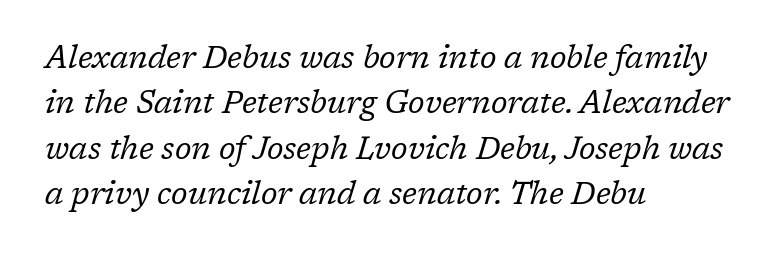
Q: Is the text bold? A: No.
Q: Is the text italic (slanted)? A: Yes, it leans right by about 17 degrees.
Q: Is the typeface a serif or a sans-serif typeface? A: Serif.
Q: Is the text underlined? A: No.
Q: How is the paragraph aligned? A: Left-aligned.
Q: Is the spacing between letters normal or unusually wide? A: Normal.
Q: Is the spacing between lines tight, normal or loose? A: Normal.
Q: Width (condensed, normal, or wide)? A: Normal.
Q: Stroke contrast? A: Low.
Q: x-height? A: Medium.
Q: Monospaced? A: No.
